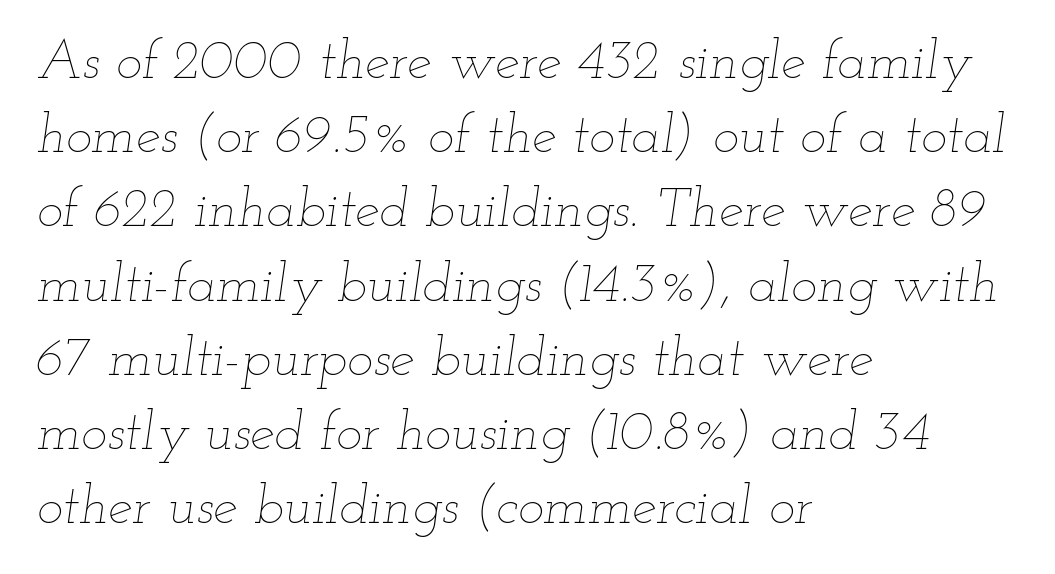
One-word summary of the alignment: left. Would a proofreader flag this as italicized? Yes. No extra ink here — the face is not bold. Standard letterfit; no display-style spreading of the glyphs. A typesetter would call this proportional, since set widths differ per character. Words float on clear page, feet unadorned.
